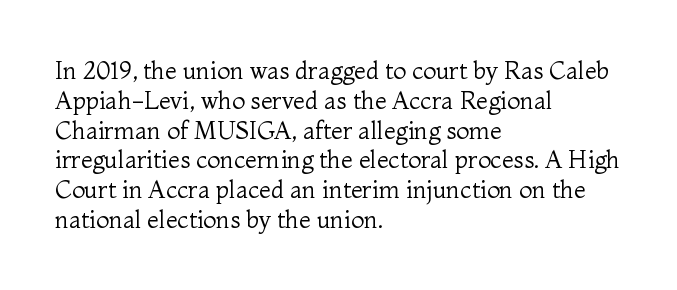
Q: Is the text bold? A: No.
Q: Is the text italic (slanted)? A: No, it is upright.
Q: Is the text underlined? A: No.
Q: How is the paragraph aligned? A: Left-aligned.
Q: Is the spacing between letters normal or unusually wide? A: Normal.
